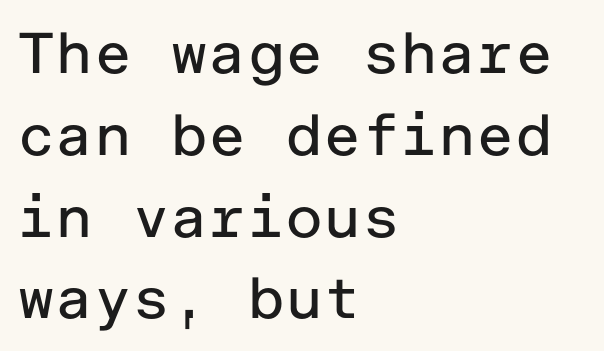
The image shows 58 px regular-weight sans-serif type, upright; set left-aligned, normal line spacing (1.41x), normal letter spacing, not underlined; low stroke contrast and a medium x-height.
